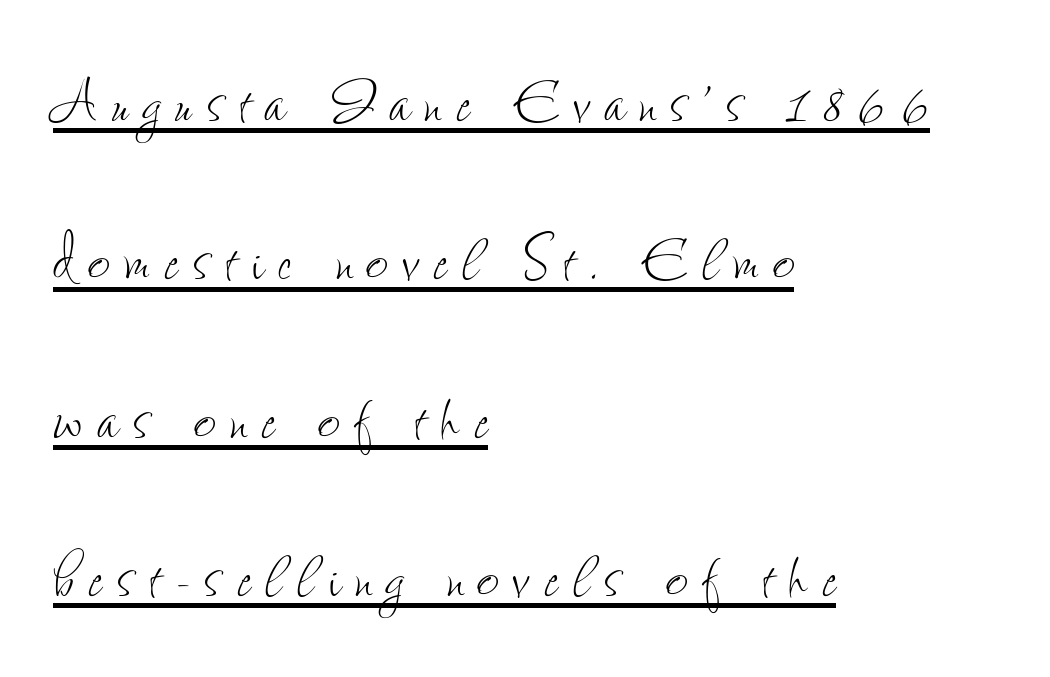
Q: Is the text bold? A: No.
Q: Is the text italic (slanted)? A: Yes.
Q: Is the text underlined? A: Yes.
Q: How is the paragraph aligned? A: Left-aligned.
Q: Is the spacing between lines tight, normal or loose? A: Loose.
Q: Width (condensed, normal, or wide)? A: Condensed.
Q: Stroke contrast? A: Low.
Q: x-height? A: Small.
Q: Monospaced? A: No.
